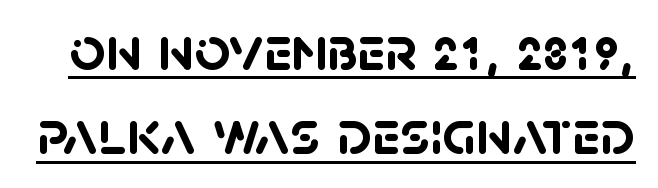
In designer terms, the underline attribute is active on this setting. Observe the absence of serifs on each vertical stroke in this sample. Leading matches the norm, producing a regular column. Tracking here is standard; glyphs follow each other at the usual distance.
